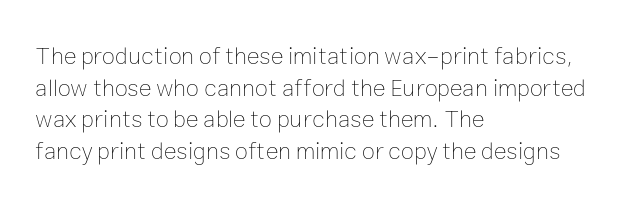
{"italic": "no", "bold": "no", "underline": "no", "align": "left", "line_spacing": "normal", "line_spacing_ratio": 1.32, "letter_spacing": "normal", "letter_spacing_em": 0.0, "glyph_px": 24}
